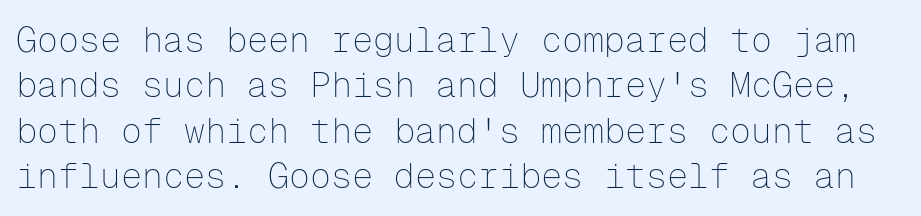
Q: Is the text bold? A: No.
Q: Is the text italic (slanted)? A: No, it is upright.
Q: Is the typeface a serif or a sans-serif typeface? A: Sans-serif.
Q: Is the text underlined? A: No.
Q: Is the spacing between letters normal or unusually wide? A: Normal.
Q: Is the spacing between lines tight, normal or loose? A: Normal.
Q: Width (condensed, normal, or wide)? A: Normal.
Q: Stroke contrast? A: Low.
Q: x-height? A: Medium.
Q: Monospaced? A: Yes.
